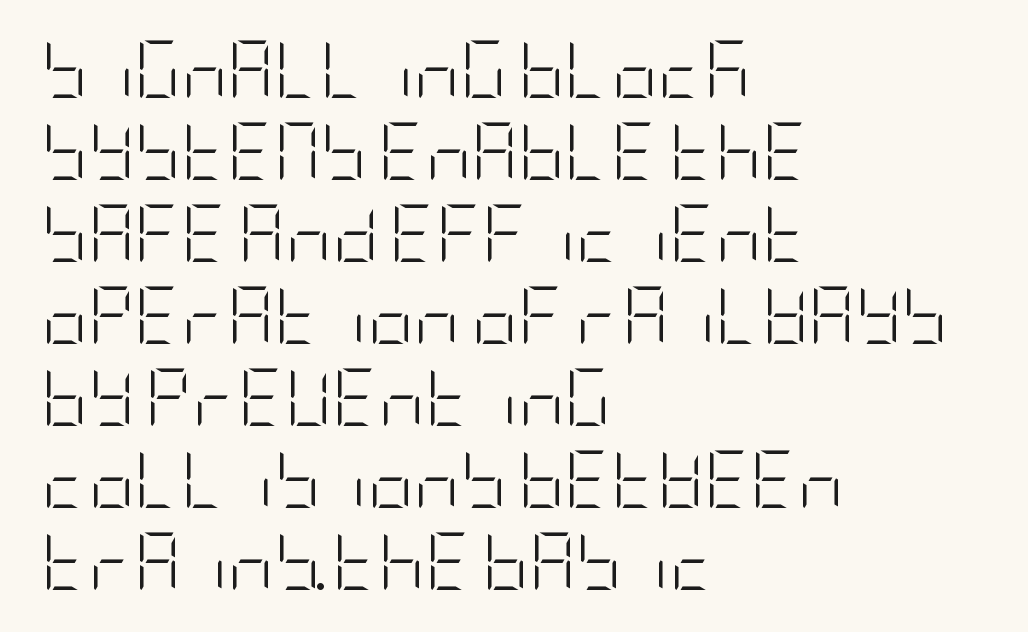
The image shows 57 px light, condensed sans-serif type, upright; set left-aligned, normal line spacing (1.44x), normal letter spacing, not underlined; low stroke contrast and a large x-height.
